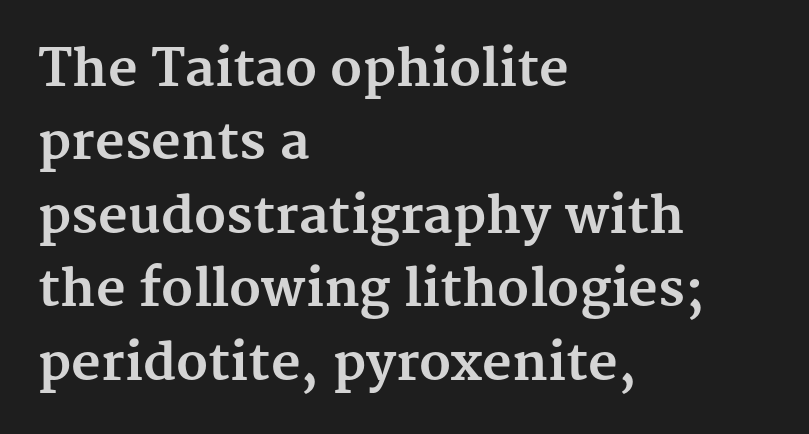
{"serif": "yes", "italic": "no", "bold": "yes", "weight": "bold", "width": "normal", "stroke_contrast": "medium", "x_height": "medium", "monospaced": "no", "underline": "no", "align": "left", "line_spacing": "normal", "line_spacing_ratio": 1.44, "letter_spacing": "normal", "letter_spacing_em": 0.0, "glyph_px": 51}
